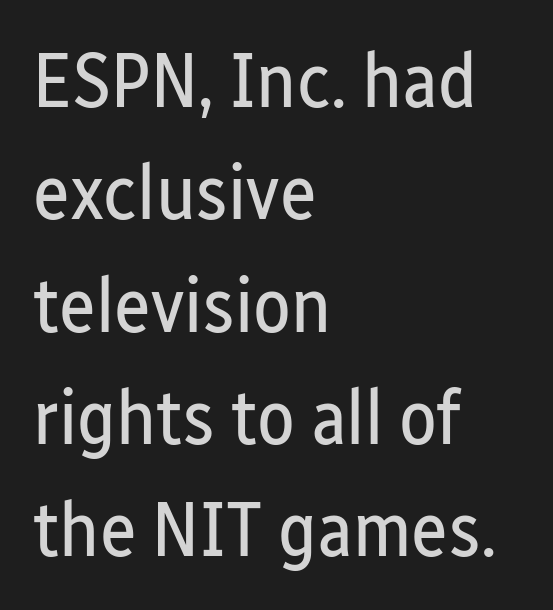
The baseline area is clear. Designer's note — italics off, roman on. There is no visible air inserted between adjacent glyphs. Each line starts at the same left margin while the right side varies.
